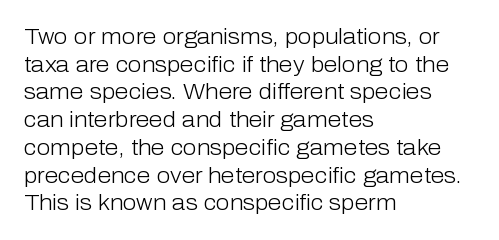
{"italic": "no", "bold": "no", "underline": "no", "align": "left", "line_spacing": "normal", "line_spacing_ratio": 1.26, "letter_spacing": "normal", "letter_spacing_em": 0.0, "glyph_px": 22}
